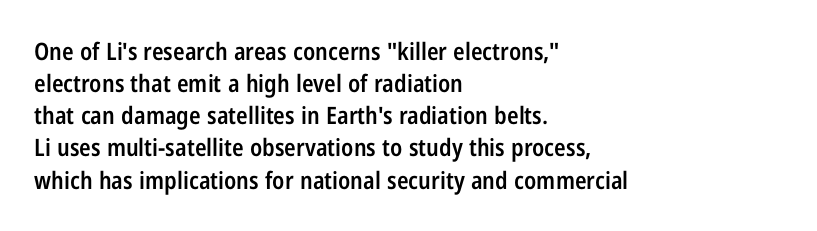
Q: Is the text bold? A: Semi-bold.
Q: Is the text italic (slanted)? A: No, it is upright.
Q: Is the text underlined? A: No.
Q: How is the paragraph aligned? A: Left-aligned.
Q: Is the spacing between letters normal or unusually wide? A: Normal.
Q: Is the spacing between lines tight, normal or loose? A: Normal.
